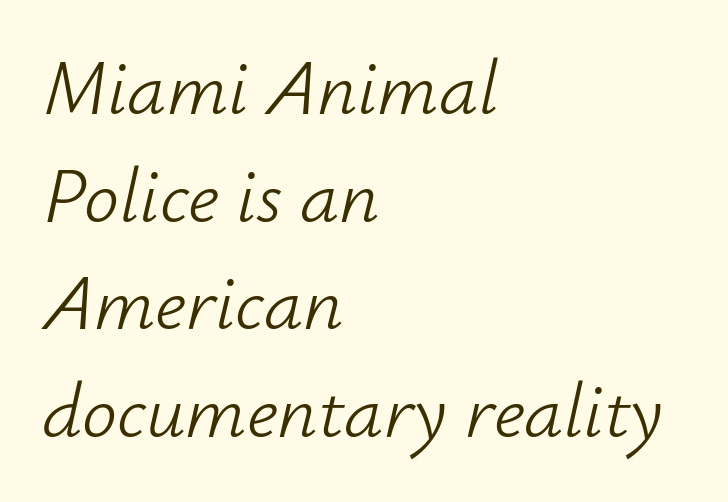
{"italic": "yes", "lean": "right", "slant_degrees": 12, "bold": "no", "weight": "light", "width": "normal", "stroke_contrast": "low", "x_height": "small", "monospaced": "no", "underline": "no", "align": "left", "line_spacing": "normal", "line_spacing_ratio": 1.38, "letter_spacing": "normal", "letter_spacing_em": 0.0, "glyph_px": 78}
